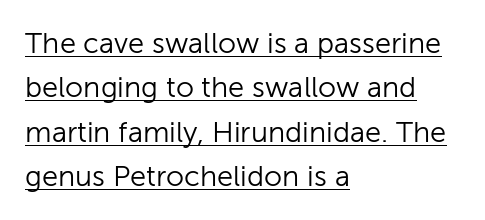
The image shows 29 px light sans-serif type, upright; set left-aligned, normal line spacing (1.53x), normal letter spacing, underlined; low stroke contrast and a medium x-height.
